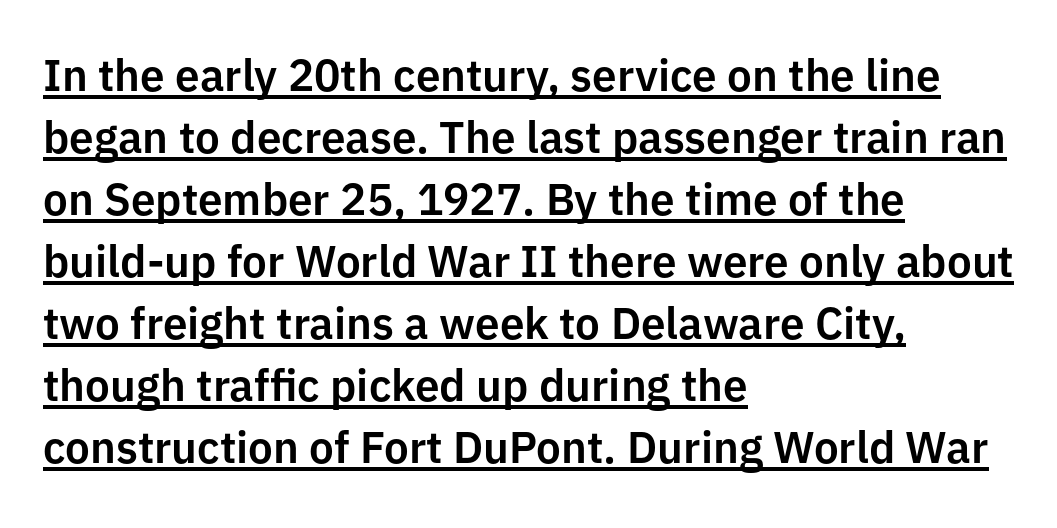
{"serif": "no", "italic": "no", "width": "normal", "stroke_contrast": "low", "x_height": "medium", "monospaced": "no", "underline": "yes", "align": "left", "line_spacing": "normal", "line_spacing_ratio": 1.41, "letter_spacing": "normal", "letter_spacing_em": 0.0, "glyph_px": 44}
